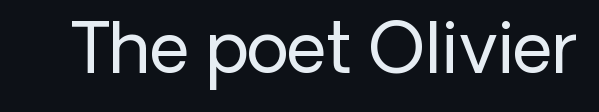
Q: Is the text bold? A: No.
Q: Is the text italic (slanted)? A: No, it is upright.
Q: Is the typeface a serif or a sans-serif typeface? A: Sans-serif.
Q: Is the text underlined? A: No.
Q: Is the spacing between letters normal or unusually wide? A: Normal.
Q: Width (condensed, normal, or wide)? A: Normal.
Q: Stroke contrast? A: Low.
Q: x-height? A: Medium.
Q: Monospaced? A: No.
